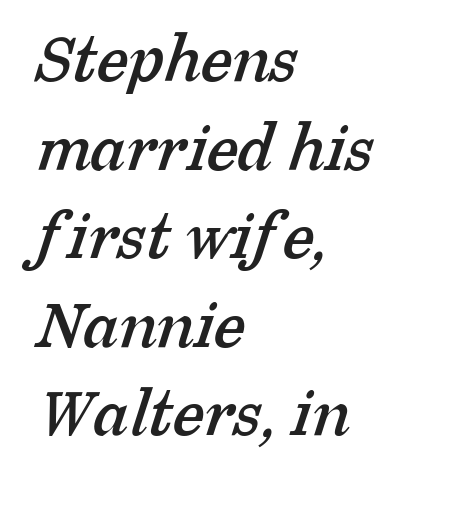
{"serif": "yes", "width": "normal", "stroke_contrast": "low", "x_height": "medium", "monospaced": "no", "underline": "no", "align": "left", "line_spacing_ratio": 1.23, "letter_spacing": "normal", "letter_spacing_em": 0.0, "glyph_px": 72}
